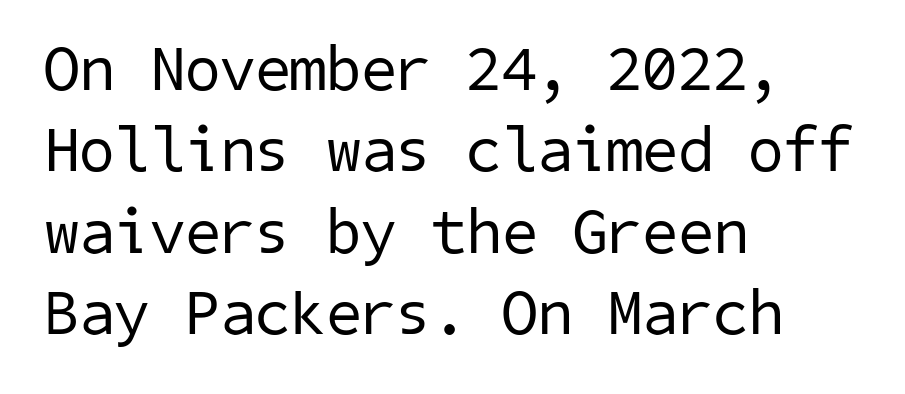
The image shows 64 px regular-weight sans-serif type; set left-aligned, normal line spacing (1.27x), normal letter spacing, not underlined; low stroke contrast and a medium x-height.
